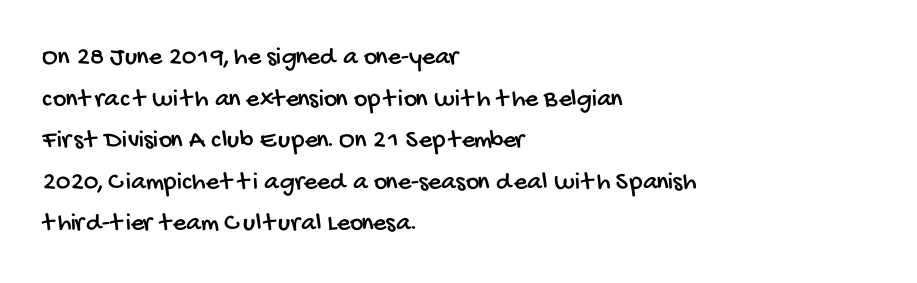
Q: Is the text underlined? A: No.
Q: How is the paragraph aligned? A: Left-aligned.
Q: Is the spacing between letters normal or unusually wide? A: Normal.
Q: Is the spacing between lines tight, normal or loose? A: Normal.
